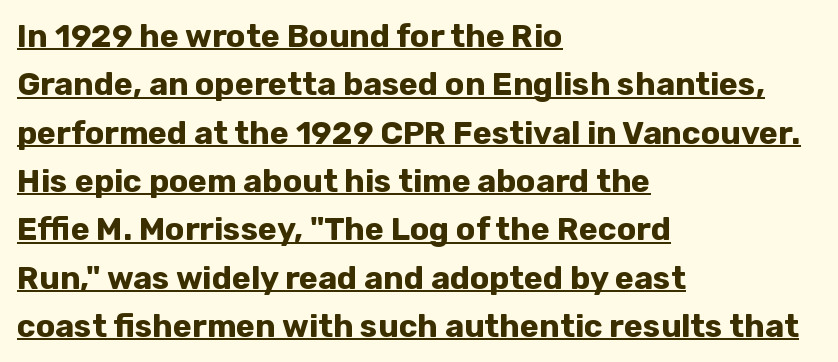
Quick note: interline space is typical. The passage shown has conventional tracking throughout. Visually the block forms a straight wall on the left and a jagged coastline on the right. The characters look thick and weighty, a clear bold. Underlined type.
